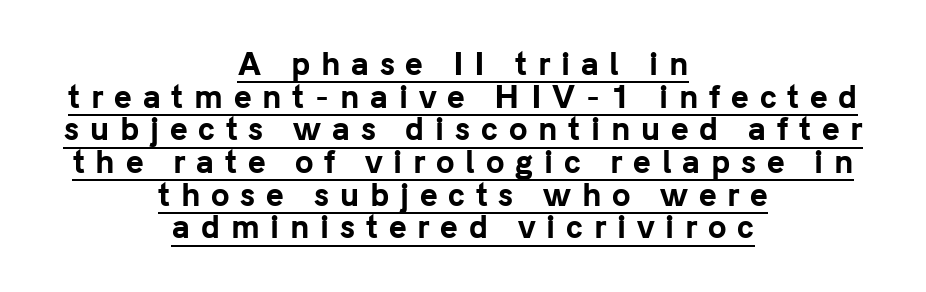
The image shows 30 px bold sans-serif type, upright; set centered, tight line spacing (1.09x), unusually wide letter spacing (+0.36 em), underlined; low stroke contrast and a medium x-height.
